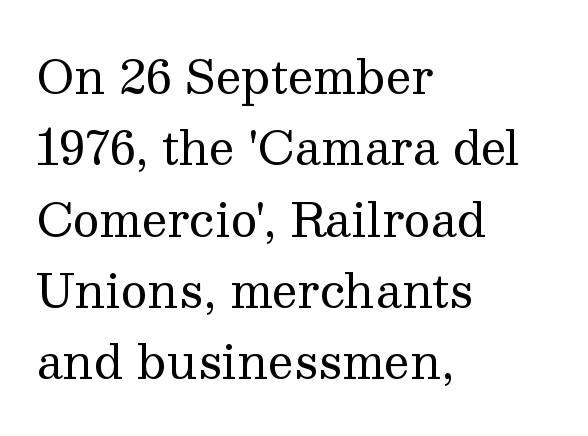
Q: Is the text bold? A: No.
Q: Is the text italic (slanted)? A: No, it is upright.
Q: Is the typeface a serif or a sans-serif typeface? A: Serif.
Q: Is the text underlined? A: No.
Q: How is the paragraph aligned? A: Left-aligned.
Q: Is the spacing between letters normal or unusually wide? A: Normal.
Q: Is the spacing between lines tight, normal or loose? A: Normal.
Q: Width (condensed, normal, or wide)? A: Normal.
Q: Stroke contrast? A: Medium.
Q: x-height? A: Medium.
Q: Monospaced? A: No.
